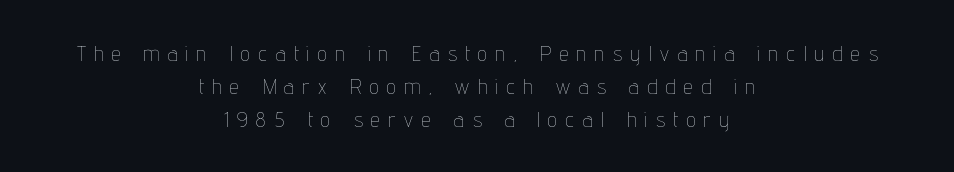
Visually the block forms a symmetrical silhouette, jagged on both flanks. Plain, unruled lines of type. One glance says typical: line gaps are just what's usual. Do the letters lean? They stand straight. Students, note that the glyphs here are deliberately spaced far apart. Counters stay open thanks to moderate or lighter strokes.
